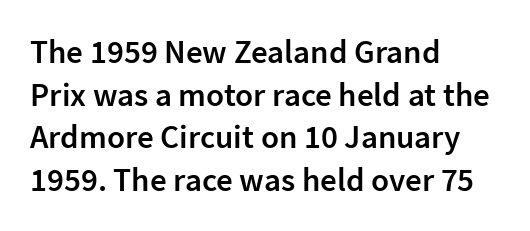
{"serif": "no", "italic": "no", "bold": "semi", "weight": "semibold", "width": "normal", "stroke_contrast": "low", "x_height": "medium", "monospaced": "no", "underline": "no", "align": "left", "line_spacing": "normal", "line_spacing_ratio": 1.29, "letter_spacing": "normal", "letter_spacing_em": 0.0, "glyph_px": 33}
